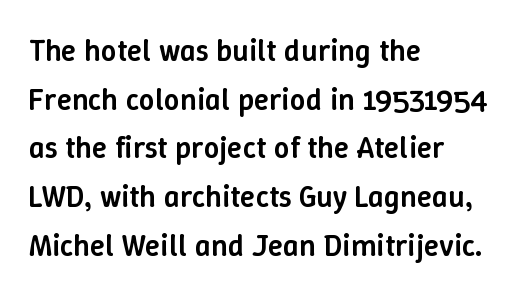
Horizontally, the lines are justified to the leading edge only. Glyph-to-glyph distance matches everyday printed text. Decoration check: the copy has no underline. Its strokes are somewhat broadened, the hallmark of semibold type. Italic: no, the glyphs are upright roman. Think of a printed novel: that variable character pitch is what you see here.
